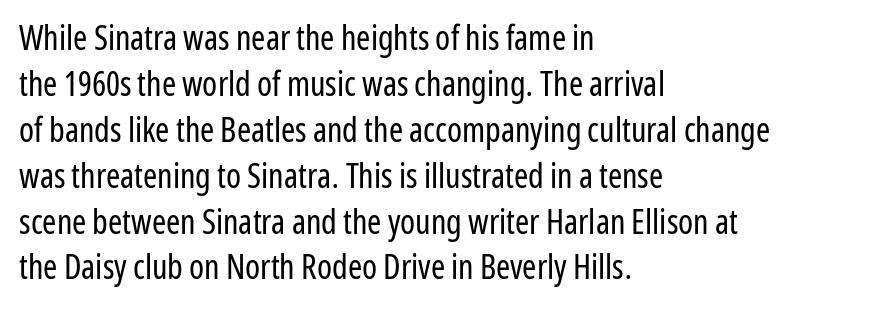
{"serif": "no", "italic": "no", "bold": "no", "weight": "regular", "width": "condensed", "stroke_contrast": "low", "x_height": "medium", "monospaced": "no", "underline": "no", "align": "left", "line_spacing": "normal", "line_spacing_ratio": 1.35, "letter_spacing": "normal", "letter_spacing_em": 0.0, "glyph_px": 34}
